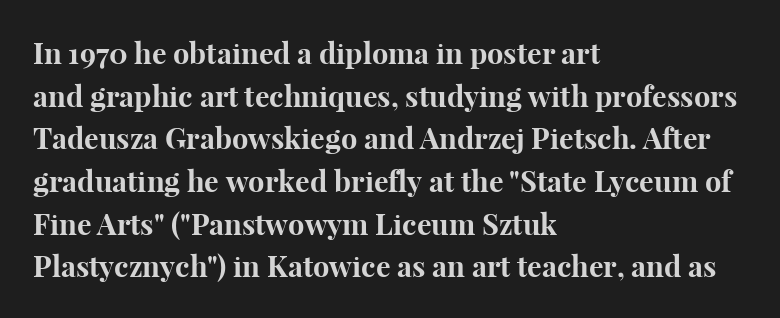
The image shows 29 px bold serif type, upright; set left-aligned, normal line spacing (1.47x), normal letter spacing, not underlined; high stroke contrast and a medium x-height.
